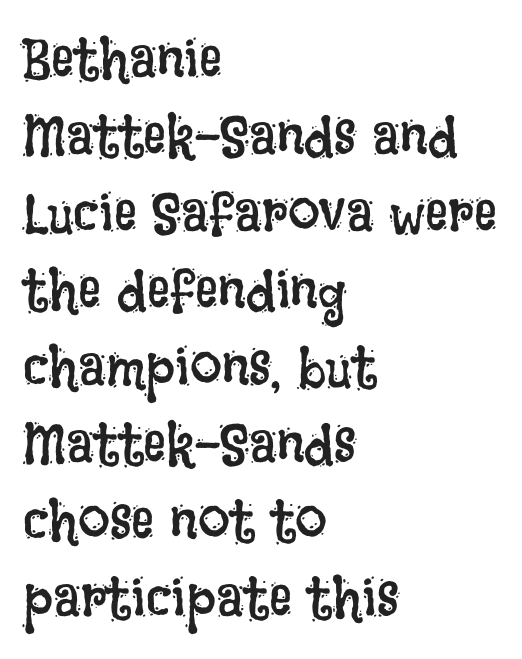
The image shows 57 px regular-weight, condensed type, upright; set left-aligned, normal line spacing (1.35x), normal letter spacing, not underlined; low stroke contrast and a large x-height.
